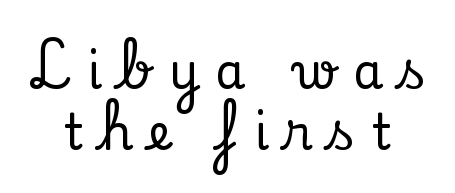
Character widths vary here, with narrow letters taking less room than wide ones. The compositor balanced each line on the midline. The letters stand straight up with perfectly vertical stems. Regular leading. Unlike a clean sans, this face finishes its strokes with serifs.
